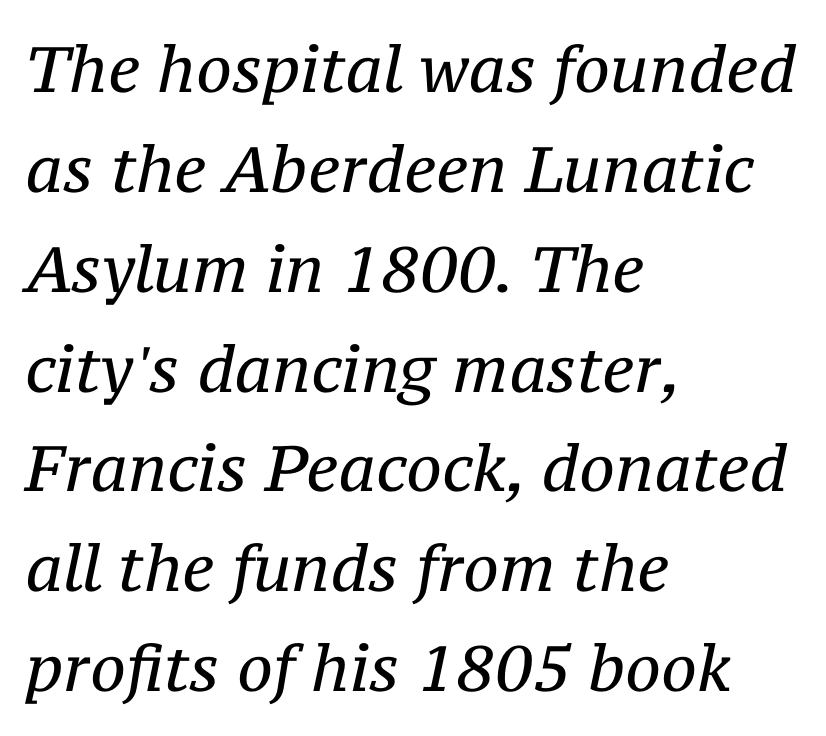
The image shows 64 px regular-weight serif type, italic (leaning right); set left-aligned, normal line spacing (1.56x), normal letter spacing, not underlined; medium stroke contrast and a medium x-height.
